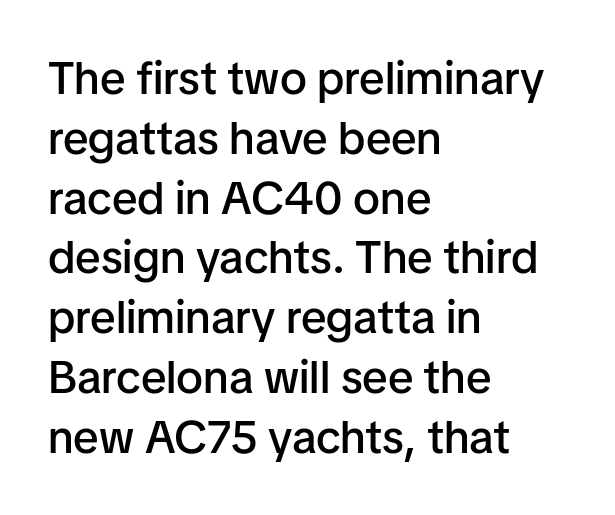
The image shows 46 px semibold sans-serif type, upright; set left-aligned, normal line spacing (1.3x), normal letter spacing, not underlined; low stroke contrast and a medium x-height.
